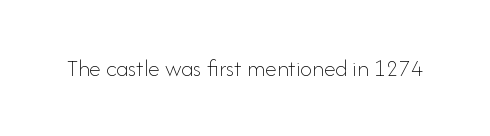
Q: Is the text bold? A: No.
Q: Is the text italic (slanted)? A: No, it is upright.
Q: Is the text underlined? A: No.
Q: Is the spacing between letters normal or unusually wide? A: Normal.
